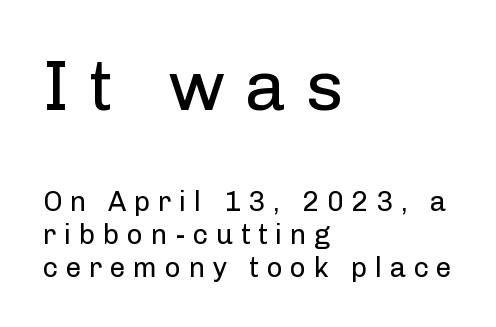
Q: Is the text bold? A: No.
Q: Is the text italic (slanted)? A: No, it is upright.
Q: Is the typeface a serif or a sans-serif typeface? A: Sans-serif.
Q: Is the text underlined? A: No.
Q: How is the paragraph aligned? A: Left-aligned.
Q: Is the spacing between letters normal or unusually wide? A: Unusually wide.
Q: Which block of text is set in a larger size, the first (top) or the second (bottom)? A: The first (top) one.
Q: Width (condensed, normal, or wide)? A: Normal.
Q: Stroke contrast? A: Low.
Q: x-height? A: Medium.
Q: Monospaced? A: No.
